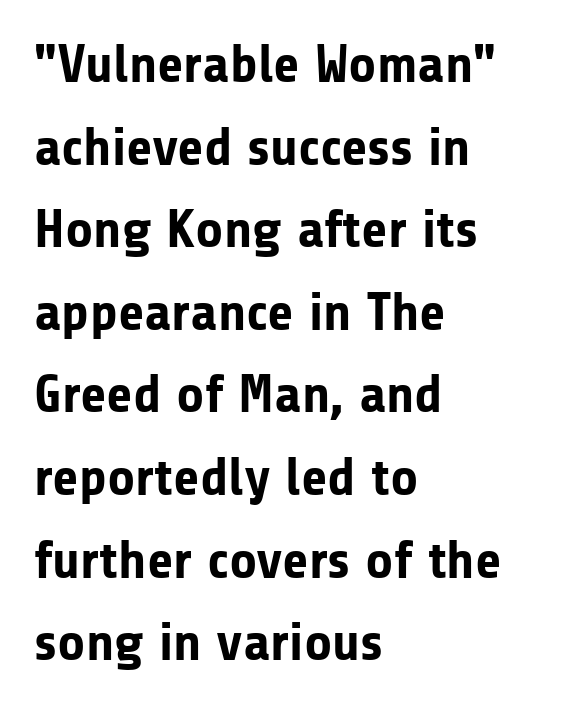
{"serif": "no", "italic": "no", "bold": "yes", "weight": "bold", "width": "normal", "stroke_contrast": "low", "x_height": "medium", "monospaced": "no", "underline": "no", "align": "left", "line_spacing": "normal", "line_spacing_ratio": 1.53, "letter_spacing": "normal", "letter_spacing_em": 0.0, "glyph_px": 54}
